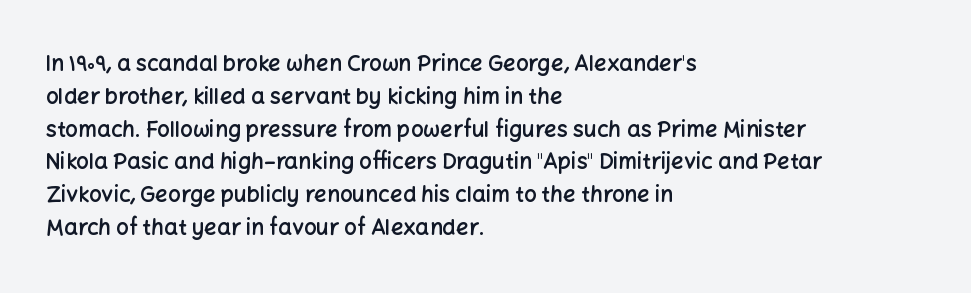
{"italic": "no", "bold": "semi", "underline": "no", "align": "left", "line_spacing": "normal", "line_spacing_ratio": 1.49, "letter_spacing": "normal", "letter_spacing_em": 0.0, "glyph_px": 22}
